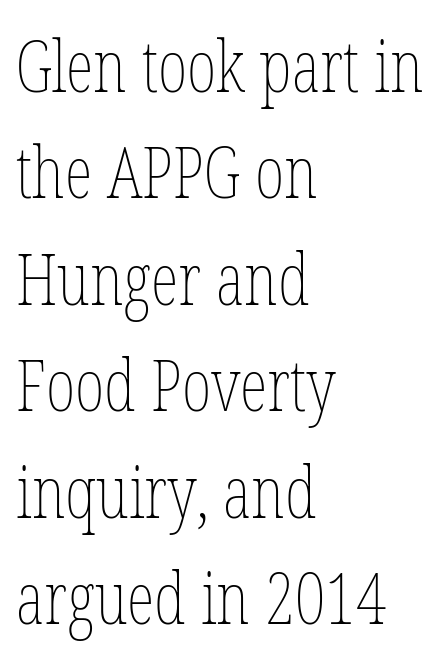
The space directly below the letters is spotless. Nothing unusual about the tracking: characters are spaced as the font intends. The face used here is proportionally spaced, like ordinary book or web type. The lettering stays uniformly vertical, giving the passage a roman look. The paragraph shown leans on its left margin. These glyphs show unthickened strokes, regular width or finer.
